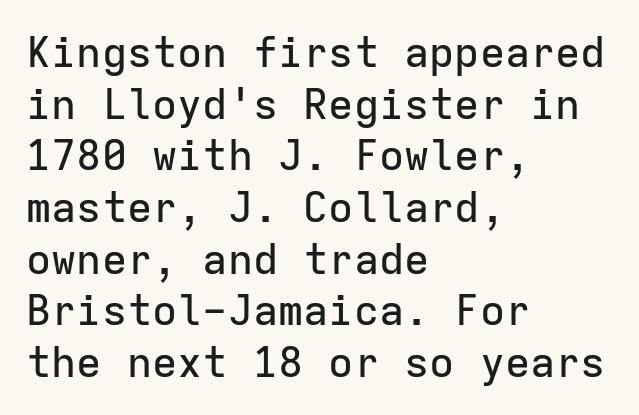
Q: Is the text italic (slanted)? A: No, it is upright.
Q: Is the typeface a serif or a sans-serif typeface? A: Sans-serif.
Q: Is the text underlined? A: No.
Q: How is the paragraph aligned? A: Left-aligned.
Q: Is the spacing between letters normal or unusually wide? A: Normal.
Q: Width (condensed, normal, or wide)? A: Normal.
Q: Stroke contrast? A: Low.
Q: x-height? A: Medium.
Q: Monospaced? A: Yes.
